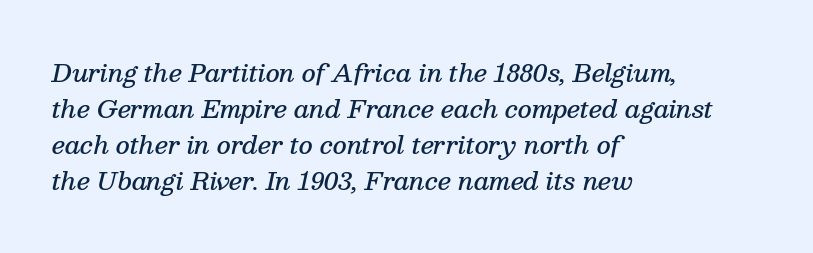
Q: Is the text bold? A: Semi-bold.
Q: Is the text italic (slanted)? A: Yes, it leans right by about 13 degrees.
Q: Is the text underlined? A: No.
Q: How is the paragraph aligned? A: Left-aligned.
Q: Is the spacing between letters normal or unusually wide? A: Normal.
Q: Is the spacing between lines tight, normal or loose? A: Normal.
